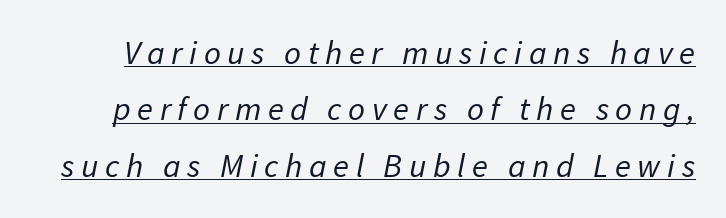
Q: Is the text bold? A: No.
Q: Is the typeface a serif or a sans-serif typeface? A: Sans-serif.
Q: Is the text underlined? A: Yes.
Q: Is the spacing between letters normal or unusually wide? A: Unusually wide.
Q: Width (condensed, normal, or wide)? A: Normal.
Q: Stroke contrast? A: Low.
Q: x-height? A: Medium.
Q: Monospaced? A: No.
